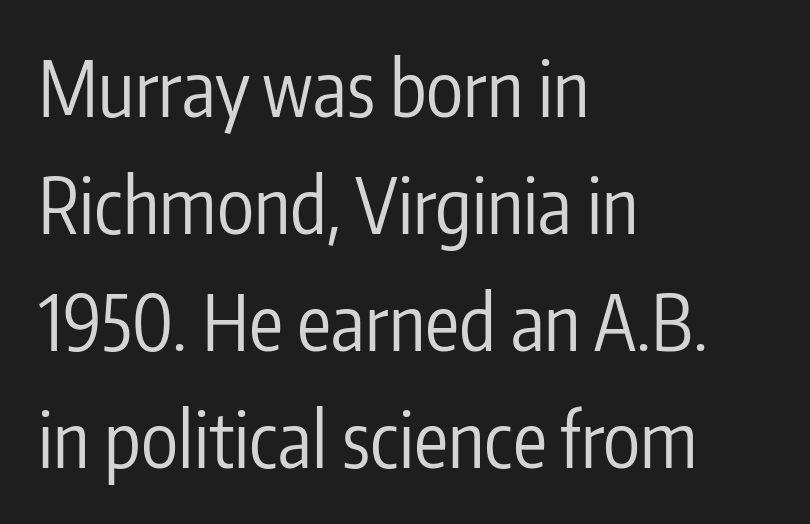
Q: Is the text bold? A: No.
Q: Is the text italic (slanted)? A: No, it is upright.
Q: Is the typeface a serif or a sans-serif typeface? A: Sans-serif.
Q: Is the text underlined? A: No.
Q: How is the paragraph aligned? A: Left-aligned.
Q: Is the spacing between letters normal or unusually wide? A: Normal.
Q: Is the spacing between lines tight, normal or loose? A: Normal.
Q: Width (condensed, normal, or wide)? A: Condensed.
Q: Stroke contrast? A: Low.
Q: x-height? A: Medium.
Q: Monospaced? A: No.
